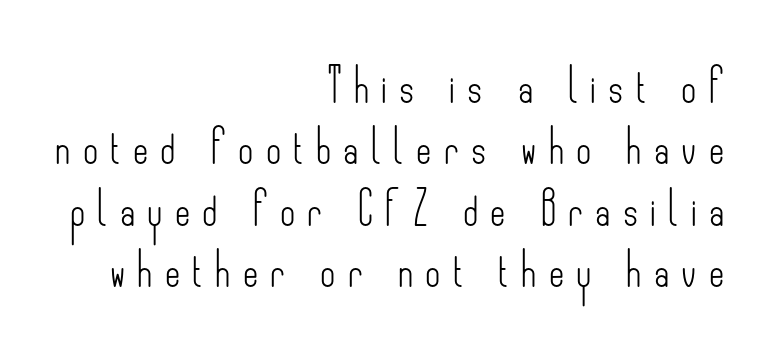
Look at the tracking — it's clearly loosened, letters drifting apart. The zone under the glyphs is completely vacant. Nope, no serifs anywhere on these letters. The rendering uses natural spacing where letterforms have individual widths. Rendered with straight, roman letterforms. The compositor pushed each line to the right boundary.
